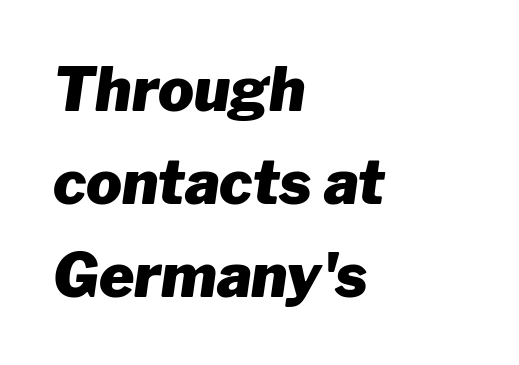
The image shows 60 px heavy type, italic (leaning right); set left-aligned, normal line spacing (1.55x), normal letter spacing, not underlined; low stroke contrast and a medium x-height.
